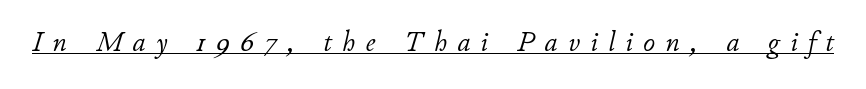
Q: Is the text bold? A: No.
Q: Is the text italic (slanted)? A: Yes, it leans right by about 11 degrees.
Q: Is the text underlined? A: Yes.
Q: Is the spacing between letters normal or unusually wide? A: Unusually wide.
Q: Width (condensed, normal, or wide)? A: Normal.
Q: Stroke contrast? A: Low.
Q: x-height? A: Small.
Q: Monospaced? A: No.
